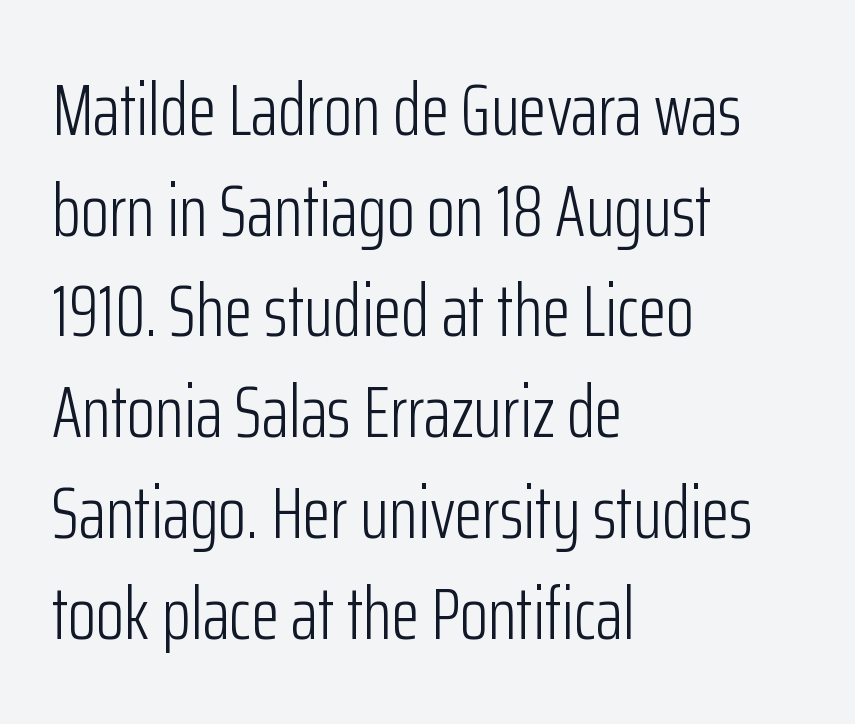
Q: Is the text bold? A: No.
Q: Is the text italic (slanted)? A: No, it is upright.
Q: Is the typeface a serif or a sans-serif typeface? A: Sans-serif.
Q: Is the text underlined? A: No.
Q: How is the paragraph aligned? A: Left-aligned.
Q: Is the spacing between letters normal or unusually wide? A: Normal.
Q: Is the spacing between lines tight, normal or loose? A: Normal.
Q: Width (condensed, normal, or wide)? A: Condensed.
Q: Stroke contrast? A: Low.
Q: x-height? A: Medium.
Q: Monospaced? A: No.
